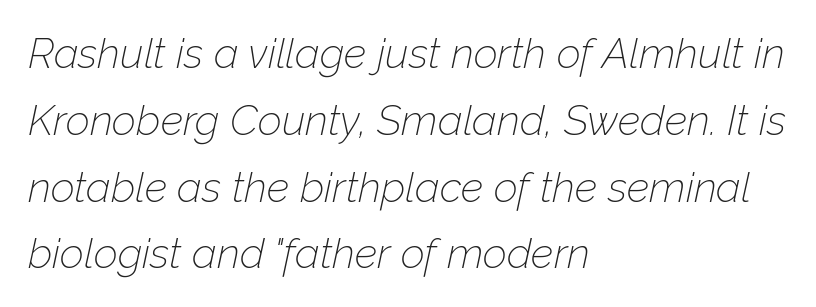
Q: Is the text bold? A: No.
Q: Is the text italic (slanted)? A: Yes, it leans right by about 12 degrees.
Q: Is the text underlined? A: No.
Q: How is the paragraph aligned? A: Left-aligned.
Q: Is the spacing between letters normal or unusually wide? A: Normal.
Q: Is the spacing between lines tight, normal or loose? A: Normal.
Q: Width (condensed, normal, or wide)? A: Normal.
Q: Stroke contrast? A: Low.
Q: x-height? A: Medium.
Q: Monospaced? A: No.
